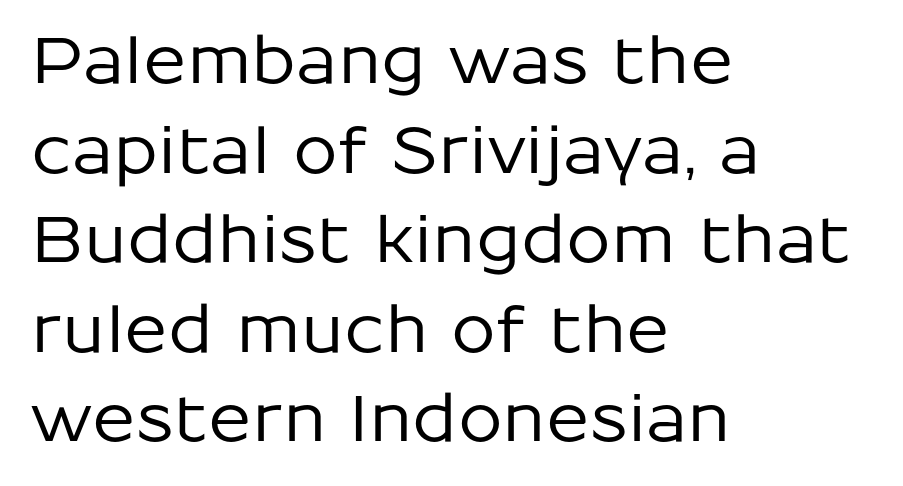
{"serif": "no", "italic": "no", "width": "normal", "stroke_contrast": "low", "x_height": "medium", "monospaced": "no", "underline": "no", "align": "left", "line_spacing": "normal", "line_spacing_ratio": 1.4, "letter_spacing": "normal", "letter_spacing_em": 0.0, "glyph_px": 64}
